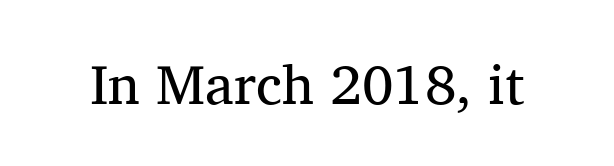
Characters remain perfectly vertical along every line. The designer went with a serif here, giving each stem small feet. This sample uses plain, unmodified letter spacing. Stroke mass is kept to a normal reading level or below. Note the varied advance widths — an 'i' is clearly narrower than an 'm'.
